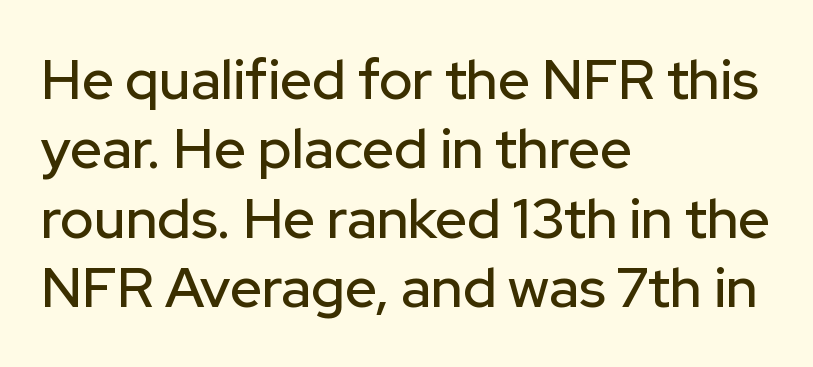
These lines are composed in type without serifs. The font's upright variant was chosen for this text. The ragged edge is on the right, which tells us the setting is flush left. Proportional: the letters do not fall into vertical columns. Caption: standard tracking, unaltered. Underlining? Definitely not there.
